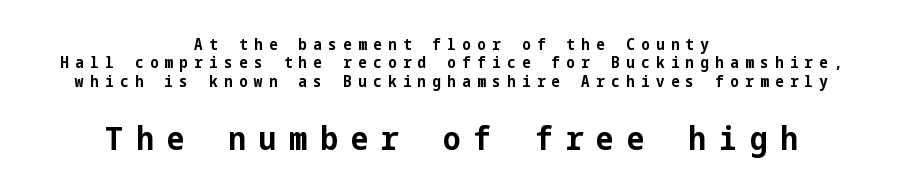
Q: Is the text bold? A: Yes.
Q: Is the text italic (slanted)? A: No, it is upright.
Q: Is the typeface a serif or a sans-serif typeface? A: Sans-serif.
Q: Is the text underlined? A: No.
Q: How is the paragraph aligned? A: Centered.
Q: Is the spacing between letters normal or unusually wide? A: Unusually wide.
Q: Is the spacing between lines tight, normal or loose? A: Tight.
Q: Which block of text is set in a larger size, the first (top) or the second (bottom)? A: The second (bottom) one.
Q: Width (condensed, normal, or wide)? A: Condensed.
Q: Stroke contrast? A: Low.
Q: x-height? A: Medium.
